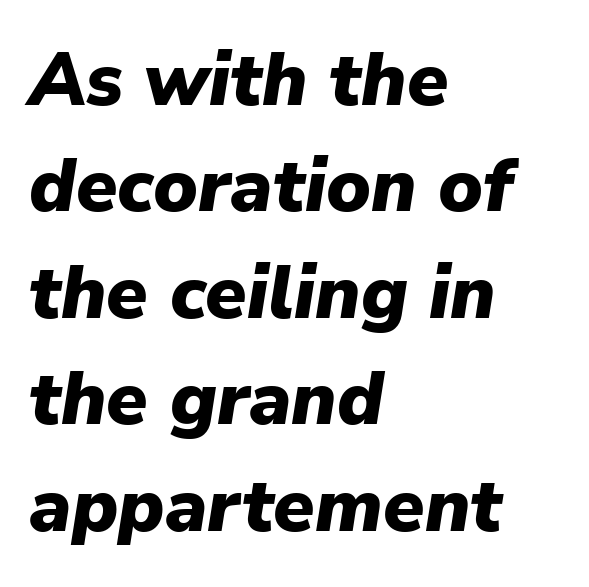
The image shows 75 px heavy type, italic (leaning right); set left-aligned, normal line spacing (1.42x), normal letter spacing, not underlined; low stroke contrast and a medium x-height.
